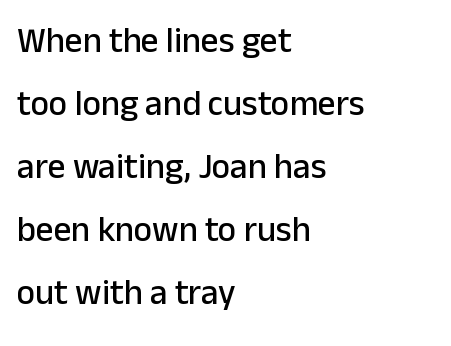
{"serif": "no", "italic": "no", "width": "normal", "stroke_contrast": "low", "x_height": "medium", "monospaced": "no", "underline": "no", "align": "left", "line_spacing_ratio": 1.8, "letter_spacing": "normal", "letter_spacing_em": 0.0, "glyph_px": 35}
